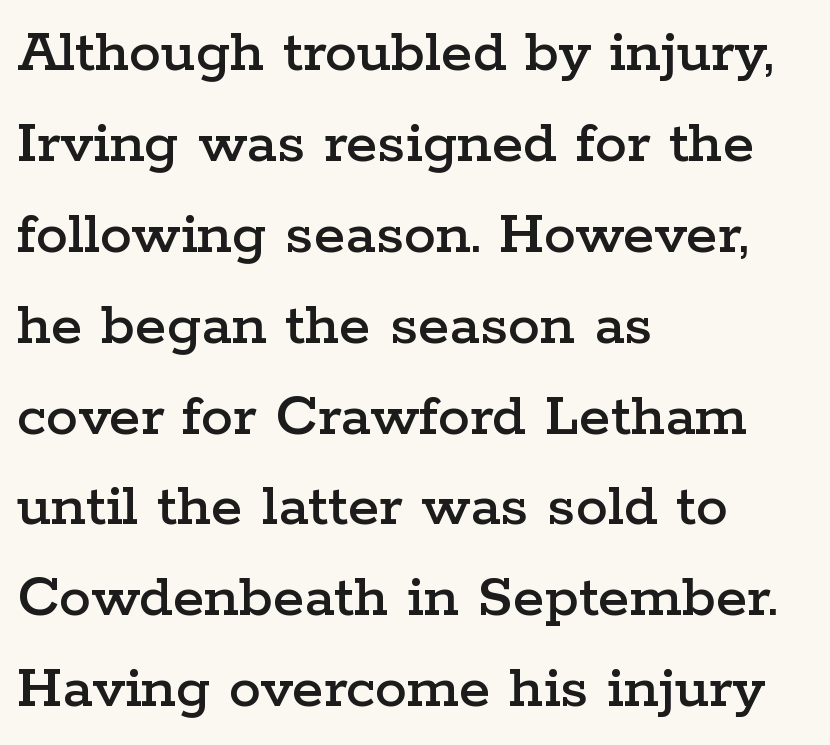
The image shows 64 px wide serif type, upright; set left-aligned, normal line spacing (1.42x), normal letter spacing, not underlined; low stroke contrast and a medium x-height.
